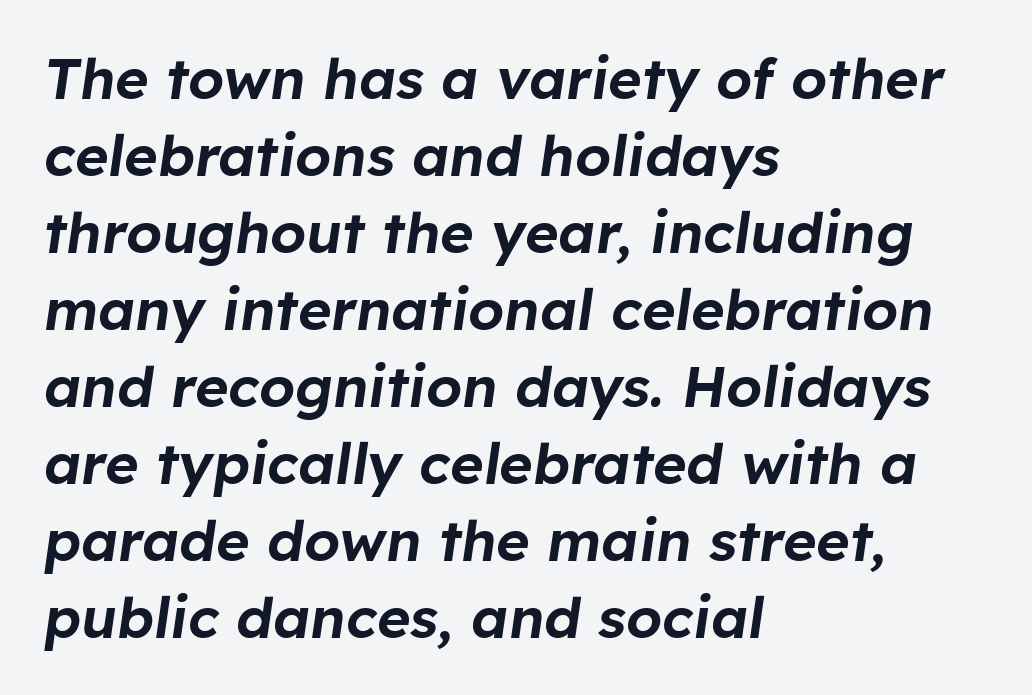
The image shows 57 px text type, italic (leaning right); set left-aligned, normal line spacing (1.35x), normal letter spacing, not underlined; low stroke contrast and a medium x-height.
